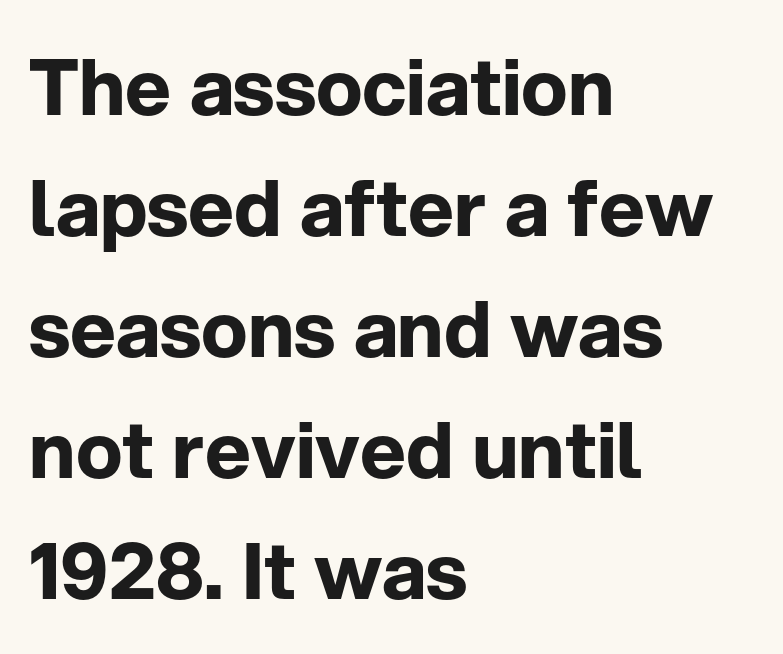
Where is the straight margin? On the left. Letters rest on an invisible, unmarked baseline. A typesetter would call this leading conventional body-copy spacing. The rendering uses a bold face; every stroke is thick and dark. Inter-character spacing is left at the font's built-in metrics.
